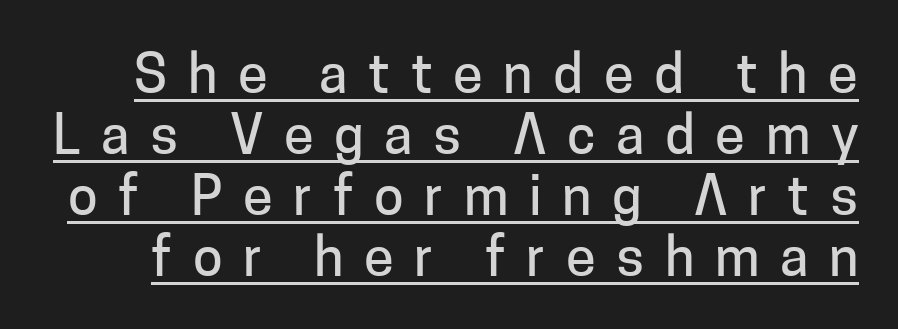
Q: Is the text italic (slanted)? A: No, it is upright.
Q: Is the typeface a serif or a sans-serif typeface? A: Sans-serif.
Q: Is the text underlined? A: Yes.
Q: Is the spacing between letters normal or unusually wide? A: Unusually wide.
Q: Is the spacing between lines tight, normal or loose? A: Tight.
Q: Width (condensed, normal, or wide)? A: Normal.
Q: Stroke contrast? A: Low.
Q: x-height? A: Medium.
Q: Monospaced? A: No.
